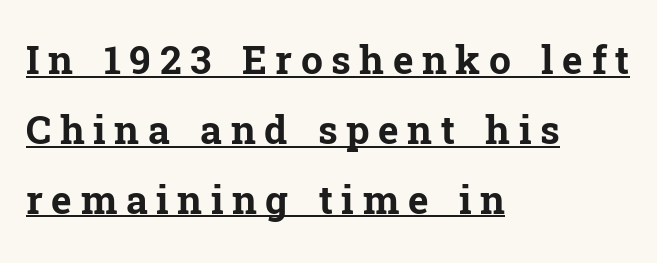
Q: Is the text bold? A: Yes.
Q: Is the text italic (slanted)? A: No, it is upright.
Q: Is the typeface a serif or a sans-serif typeface? A: Serif.
Q: Is the text underlined? A: Yes.
Q: How is the paragraph aligned? A: Left-aligned.
Q: Is the spacing between letters normal or unusually wide? A: Unusually wide.
Q: Width (condensed, normal, or wide)? A: Normal.
Q: Stroke contrast? A: Low.
Q: x-height? A: Medium.
Q: Monospaced? A: No.
